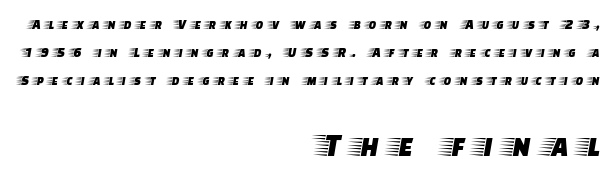
{"serif": "yes", "width": "wide", "stroke_contrast": "low", "x_height": "large", "monospaced": "no", "underline": "no", "align": "right", "line_spacing": "loose", "line_spacing_ratio": 1.99, "letter_spacing": "wide", "letter_spacing_em": 0.38, "larger_block": "second", "size_ratio": 2.36, "glyph_px": 33}
